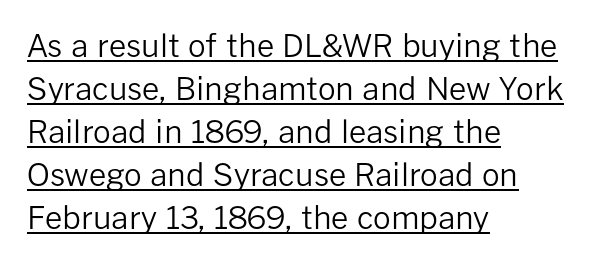
{"serif": "no", "italic": "no", "bold": "no", "weight": "regular", "width": "normal", "stroke_contrast": "low", "x_height": "medium", "monospaced": "no", "underline": "yes", "align": "left", "line_spacing": "normal", "line_spacing_ratio": 1.39, "letter_spacing": "normal", "letter_spacing_em": 0.0, "glyph_px": 31}
